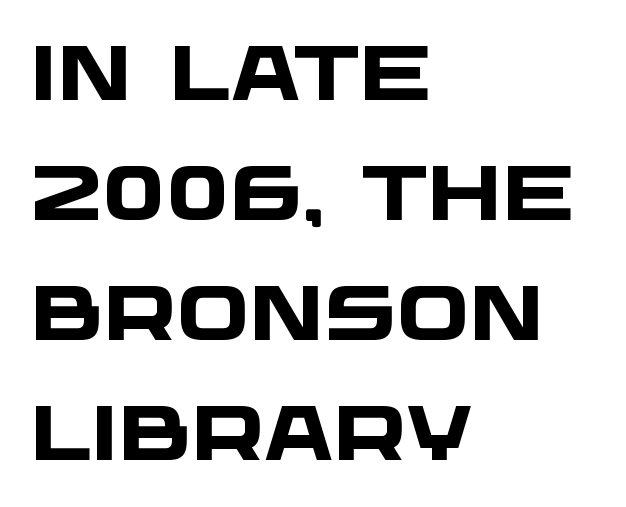
The image shows 77 px heavy, wide sans-serif type; set left-aligned, normal line spacing (1.56x), normal letter spacing, not underlined; low stroke contrast and a large x-height.
